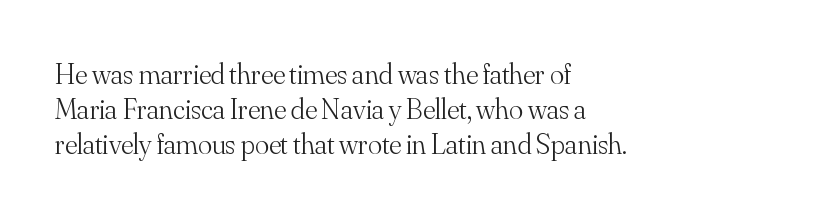
{"serif": "yes", "italic": "no", "bold": "no", "weight": "light", "width": "normal", "stroke_contrast": "medium", "x_height": "small", "monospaced": "no", "underline": "no", "align": "left", "line_spacing_ratio": 1.21, "letter_spacing": "normal", "letter_spacing_em": 0.0, "glyph_px": 29}
